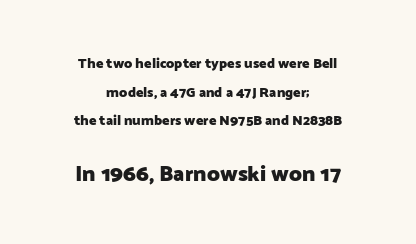
{"italic": "no", "bold": "yes", "underline": "no", "align": "center", "line_spacing": "loose", "line_spacing_ratio": 2.05, "letter_spacing": "normal", "letter_spacing_em": 0.0, "larger_block": "second", "size_ratio": 1.57, "glyph_px": 22}
